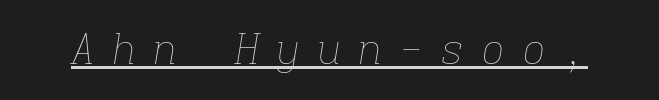
An italicized treatment has been applied to the whole sample. Does extra space separate the letters? Yes, quite a lot of it. Notice how a bar underscores the lettering throughout. Looks like terminal output: every glyph gets an equal slot. Stems here are at most as thick as an everyday book face.
